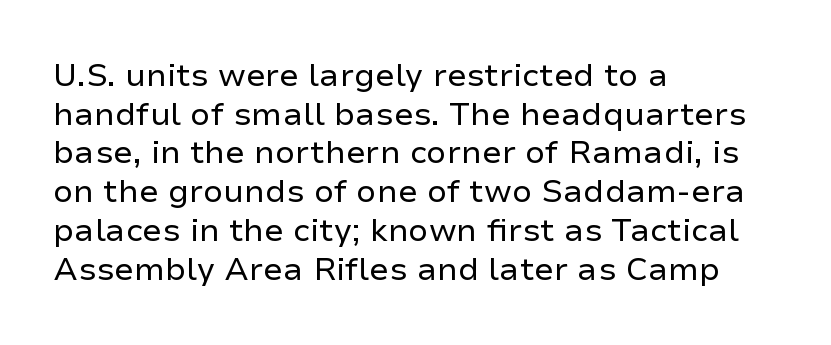
These lines are rendered in a variable-pitch font. The weight tops out at a normal text grade. Spacing between characters is what you'd get straight out of the box. The baseline area is clear.
